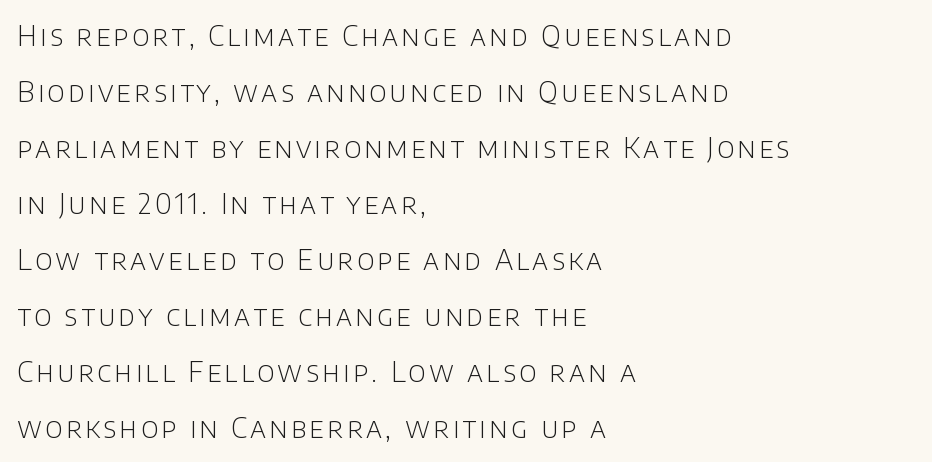
The image shows 28 px light sans-serif type, upright; set left-aligned, loose line spacing (2.0x), not underlined; low stroke contrast and a large x-height.
